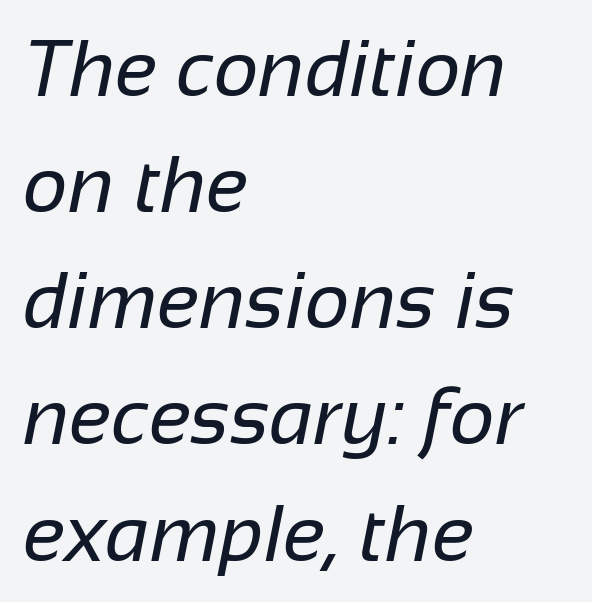
The image shows 79 px regular-weight sans-serif type; set left-aligned, normal line spacing (1.47x), normal letter spacing, not underlined; low stroke contrast and a medium x-height.
